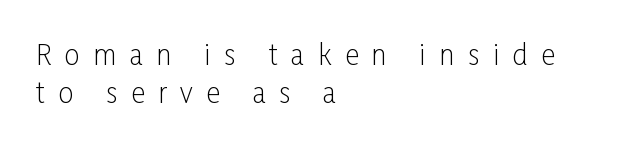
The image shows 27 px text type, upright; set left-aligned, normal line spacing (1.41x), unusually wide letter spacing (+0.5 em), not underlined.
